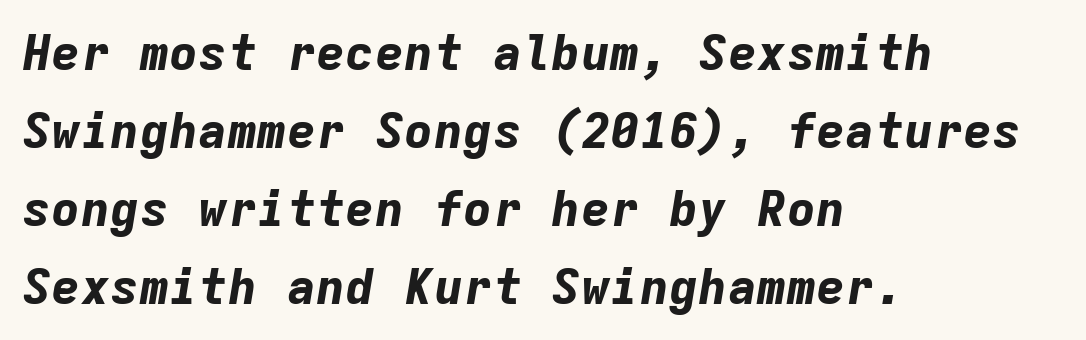
Emphasis-style slanted type is in use. Monospaced: the letters line up in strict vertical columns. Plain, unruled lines of type. The space between consecutive lines is moderate. Look at the tracking — it's just the regular setting, nothing added. Every letter is thick-stroked: bold, no question.
